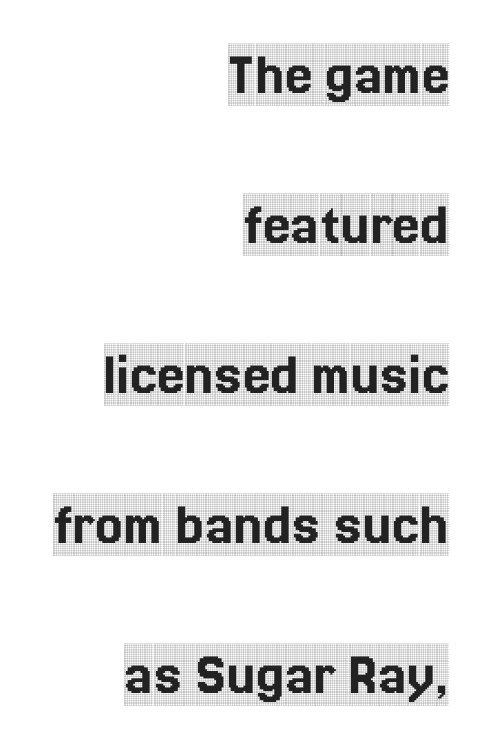
The image shows 62 px condensed serif type, upright; set right-aligned, loose line spacing (2.42x), normal letter spacing, not underlined; a large x-height.
